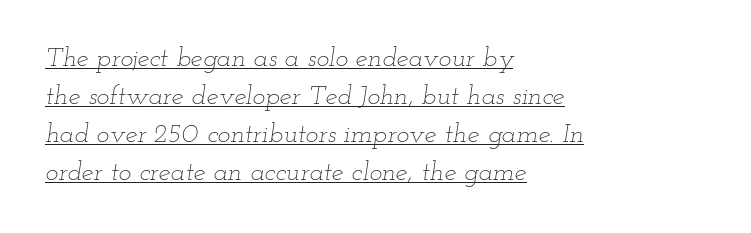
The image shows 27 px text type, italic (leaning right); set left-aligned, normal line spacing (1.41x), normal letter spacing, underlined.
